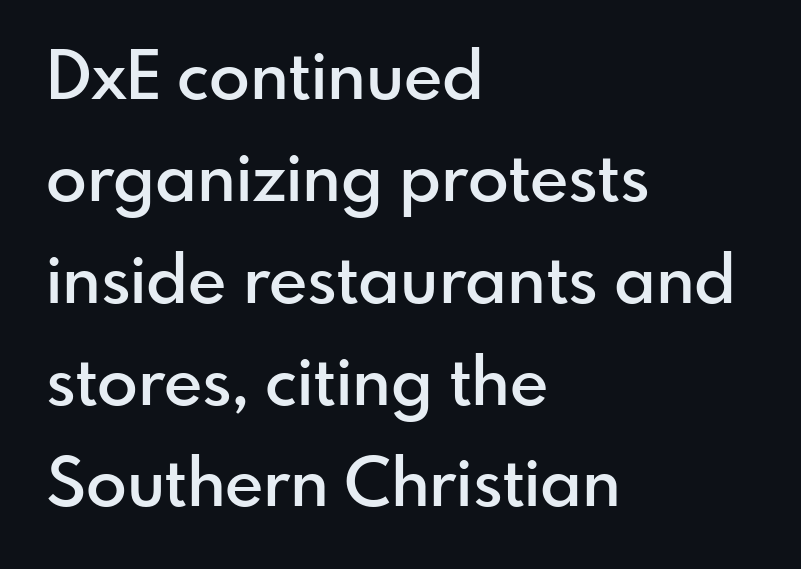
The image shows 67 px semibold sans-serif type, upright; set left-aligned, normal line spacing (1.52x), normal letter spacing, not underlined; low stroke contrast and a small x-height.
